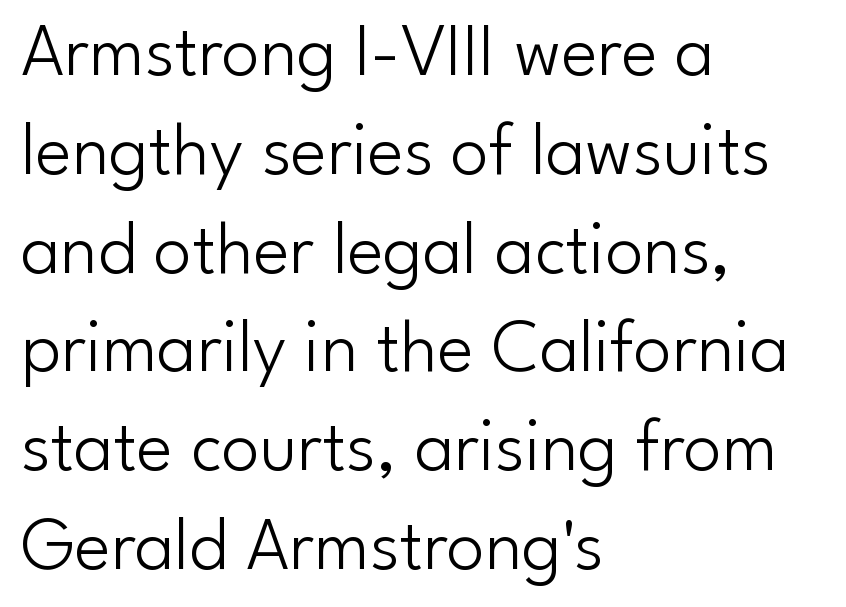
The image shows 76 px light sans-serif type, upright; set left-aligned, normal line spacing (1.3x), normal letter spacing, not underlined; low stroke contrast and a small x-height.
